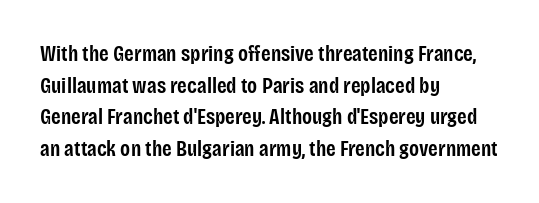
Q: Is the text bold? A: Semi-bold.
Q: Is the text italic (slanted)? A: No, it is upright.
Q: Is the text underlined? A: No.
Q: How is the paragraph aligned? A: Left-aligned.
Q: Is the spacing between letters normal or unusually wide? A: Normal.
Q: Is the spacing between lines tight, normal or loose? A: Normal.
